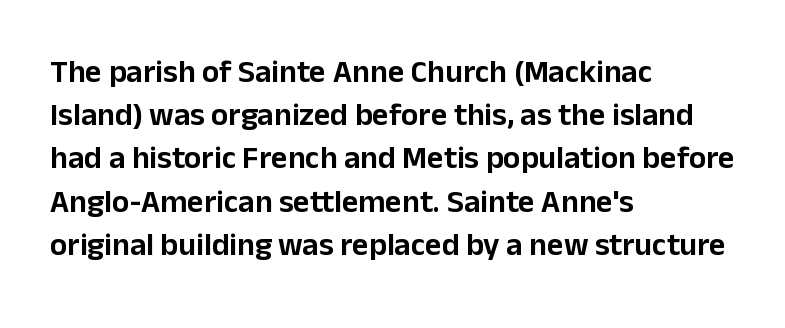
{"serif": "no", "italic": "no", "width": "normal", "stroke_contrast": "low", "x_height": "medium", "monospaced": "no", "underline": "no", "align": "left", "line_spacing": "normal", "line_spacing_ratio": 1.35, "letter_spacing": "normal", "letter_spacing_em": 0.0, "glyph_px": 32}
